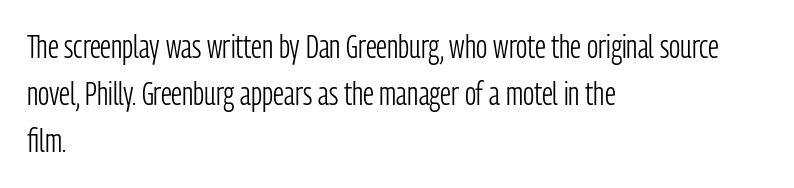
The image shows 32 px light, condensed sans-serif type, upright; set left-aligned, normal line spacing (1.47x), normal letter spacing, not underlined; low stroke contrast and a medium x-height.
